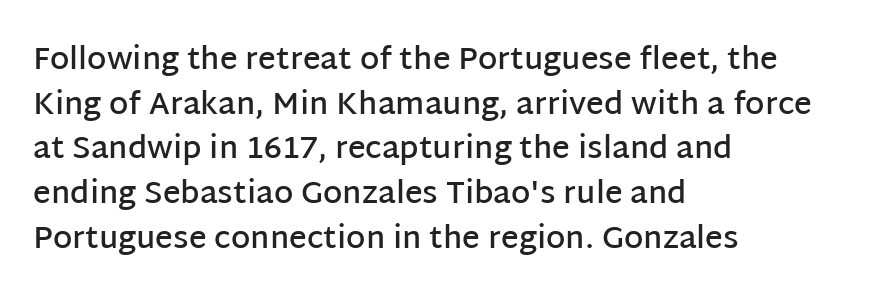
The image shows 31 px semibold sans-serif type, upright; set left-aligned, normal line spacing (1.44x), normal letter spacing, not underlined; low stroke contrast and a large x-height.
